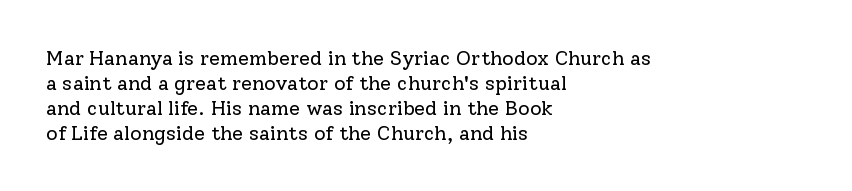
{"italic": "no", "bold": "no", "underline": "no", "align": "left", "line_spacing": "normal", "line_spacing_ratio": 1.25, "letter_spacing": "normal", "letter_spacing_em": 0.0, "glyph_px": 20}
